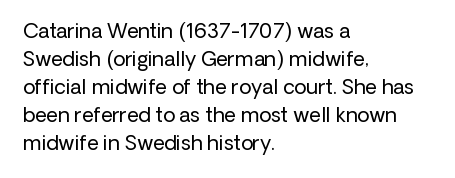
Q: Is the text bold? A: No.
Q: Is the text italic (slanted)? A: No, it is upright.
Q: Is the text underlined? A: No.
Q: How is the paragraph aligned? A: Left-aligned.
Q: Is the spacing between letters normal or unusually wide? A: Normal.
Q: Is the spacing between lines tight, normal or loose? A: Normal.
